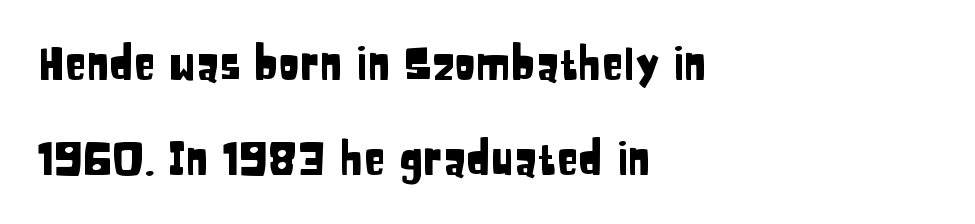
A bare baseline throughout the passage. How would I describe the line gaps? Wide and relaxed. You could call the tracking neutral — neither tight nor loose. Here the designer chose a conventional face with non-uniform glyph widths.
